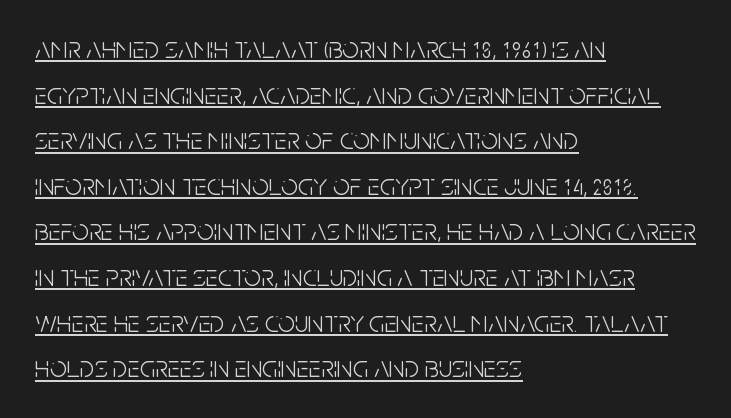
The typeface chosen for these lines omits serifs. You could not count columns in this text — the font is proportionally spaced. In CSS terms this would be text-align: left. Quick note: underline on.
